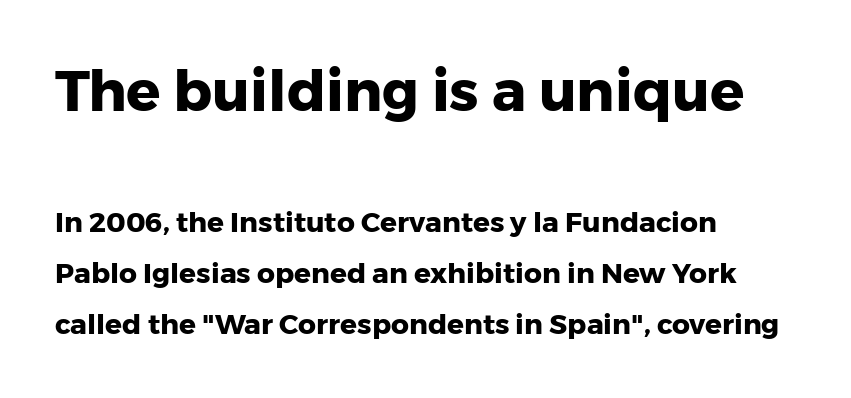
{"serif": "no", "italic": "no", "bold": "yes", "weight": "heavy", "width": "normal", "stroke_contrast": "low", "x_height": "medium", "monospaced": "no", "underline": "no", "align": "left", "line_spacing_ratio": 1.82, "letter_spacing": "normal", "letter_spacing_em": 0.0, "larger_block": "first", "size_ratio": 2.04, "glyph_px": 57}
